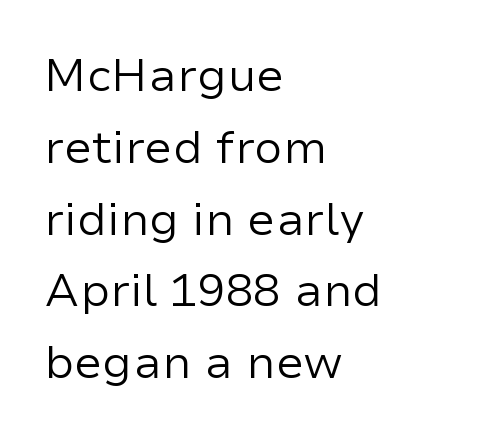
The image shows 46 px regular-weight sans-serif type, upright; set left-aligned, normal line spacing (1.56x), normal letter spacing, not underlined; low stroke contrast and a medium x-height.
